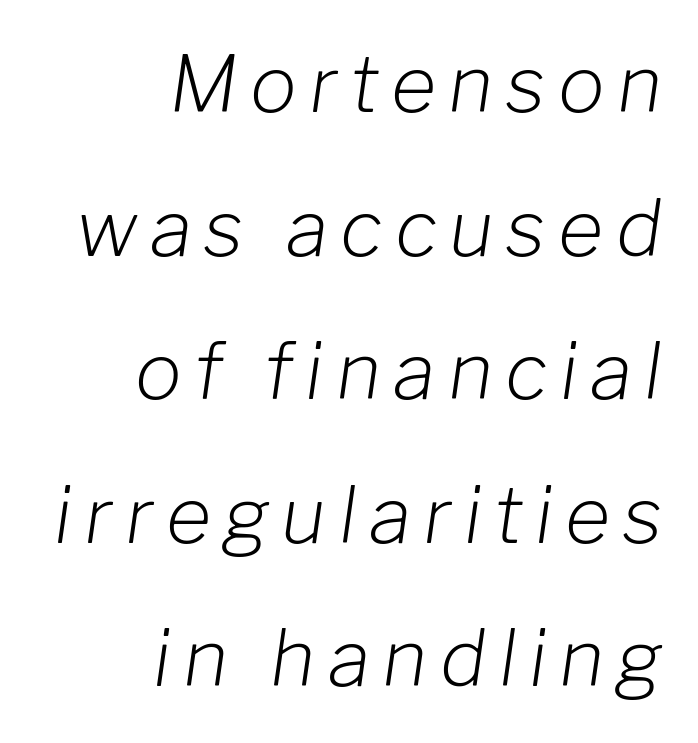
The image shows 78 px light type, italic (leaning right); set right-aligned, line spacing 1.84x, not underlined; low stroke contrast and a medium x-height.
